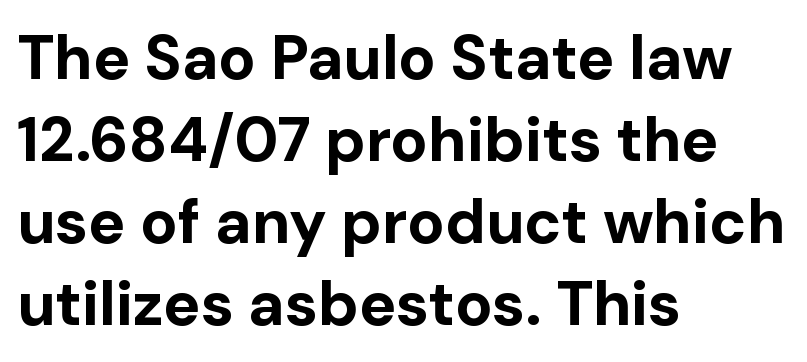
Q: Is the text bold? A: Yes.
Q: Is the text italic (slanted)? A: No, it is upright.
Q: Is the typeface a serif or a sans-serif typeface? A: Sans-serif.
Q: Is the text underlined? A: No.
Q: How is the paragraph aligned? A: Left-aligned.
Q: Is the spacing between letters normal or unusually wide? A: Normal.
Q: Is the spacing between lines tight, normal or loose? A: Normal.
Q: Width (condensed, normal, or wide)? A: Normal.
Q: Stroke contrast? A: Low.
Q: x-height? A: Medium.
Q: Monospaced? A: No.
